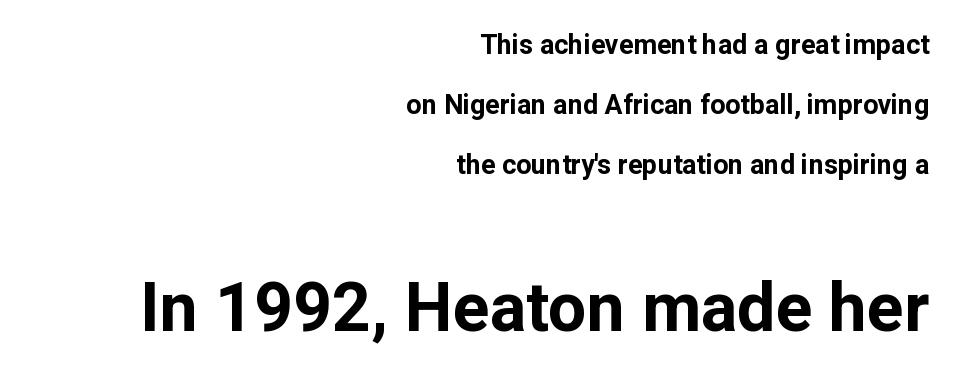
Lines of text with bare space underneath. You can tell from the bare stems that sans-serif type was used. These lines are set flush right with a ragged left edge. Every character sits straight up, as roman type does.
